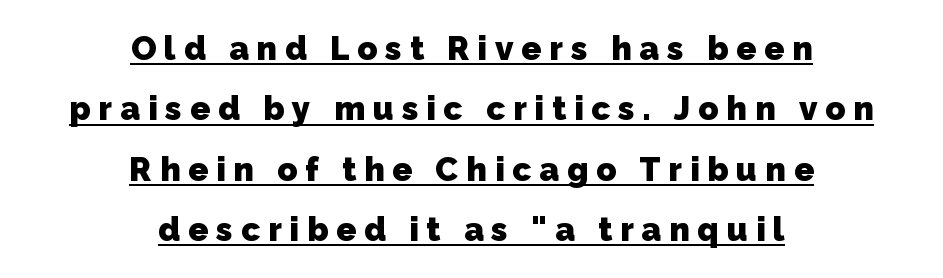
The image shows 33 px heavy sans-serif type; set centered, line spacing 1.83x, unusually wide letter spacing (+0.24 em), underlined; low stroke contrast and a medium x-height.
